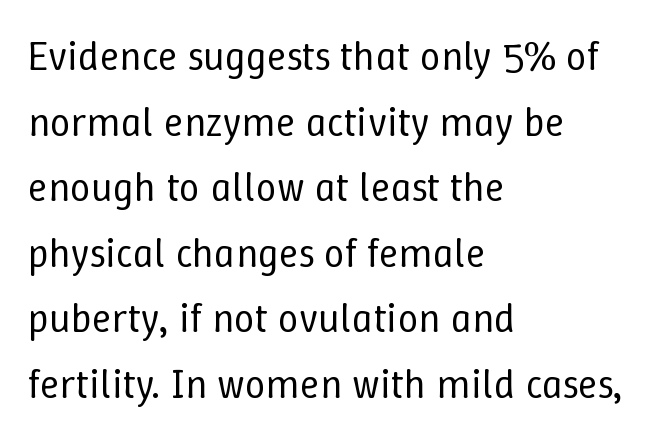
Quick note: interline space is typical. Anything drawn beneath the words? Only blank space. The line texture is even and compact thanks to regular tracking. The typesetting does not lean heavy: it is not bold. Italic: no, the glyphs are upright roman. The passage is arranged the way most books set body copy — flush left.
